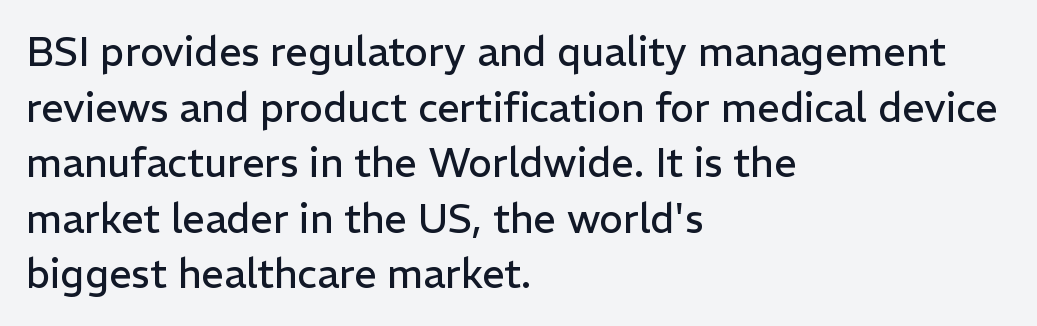
Q: Is the text bold? A: No.
Q: Is the text italic (slanted)? A: No, it is upright.
Q: Is the typeface a serif or a sans-serif typeface? A: Sans-serif.
Q: Is the text underlined? A: No.
Q: How is the paragraph aligned? A: Left-aligned.
Q: Is the spacing between letters normal or unusually wide? A: Normal.
Q: Is the spacing between lines tight, normal or loose? A: Normal.
Q: Width (condensed, normal, or wide)? A: Normal.
Q: Stroke contrast? A: Low.
Q: x-height? A: Medium.
Q: Monospaced? A: No.
